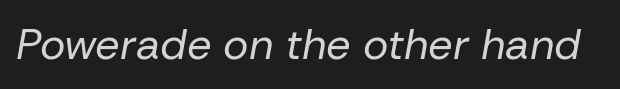
{"italic": "yes", "lean": "right", "slant_degrees": 10, "bold": "no", "weight": "regular", "width": "normal", "stroke_contrast": "low", "x_height": "medium", "monospaced": "no", "underline": "no", "letter_spacing": "normal", "letter_spacing_em": 0.0, "glyph_px": 43}
